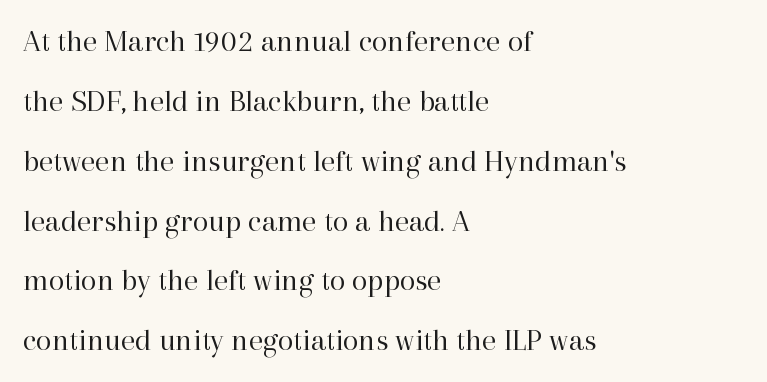
{"serif": "yes", "italic": "no", "bold": "no", "weight": "regular", "width": "normal", "stroke_contrast": "high", "x_height": "medium", "monospaced": "no", "underline": "no", "align": "left", "line_spacing_ratio": 1.87, "letter_spacing": "normal", "letter_spacing_em": 0.0, "glyph_px": 32}
